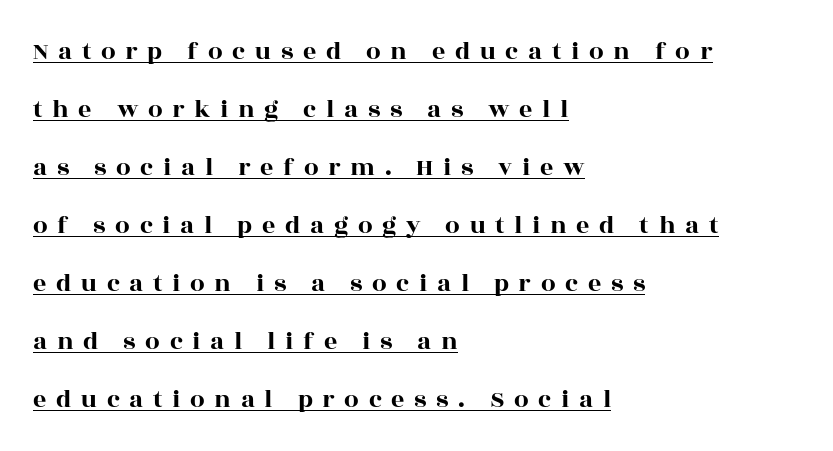
The passage shown is underscored from start to finish. All the whitespace from short lines collects on the right. Someone cranked the tracking dial way up on this one. These lines were composed using upright roman letters. This block would shrink considerably if given ordinary leading; it's expanded now.
